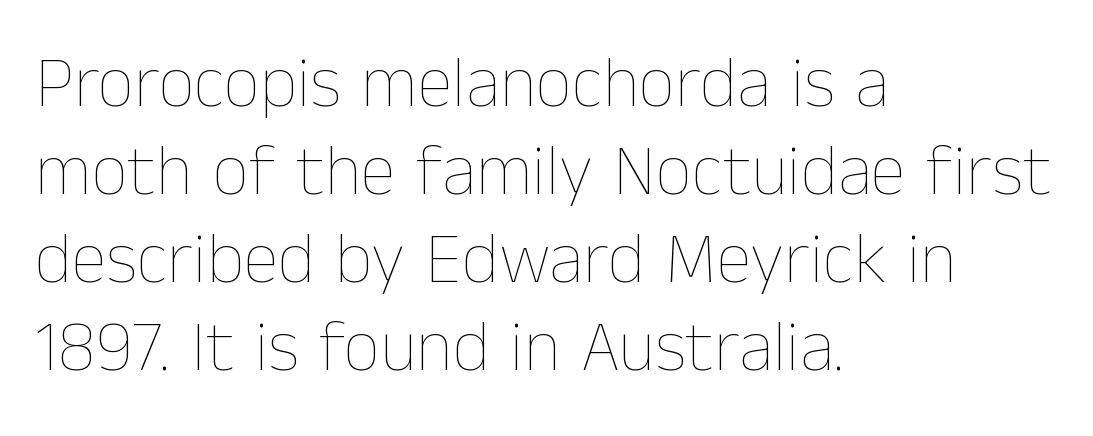
Words float on clear page, feet unadorned. Summary of weight: not heavy and not bold. The rendering keeps characters at their native spacing. The letters stand straight up with perfectly vertical stems. The face used here is proportionally spaced, like ordinary book or web type.
